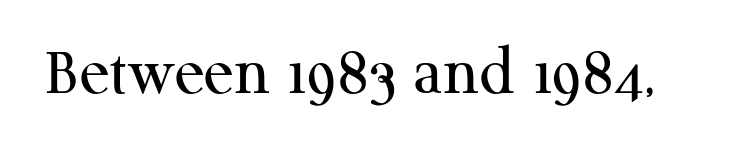
The image shows 70 px regular-weight serif type, upright; set normal letter spacing, not underlined; medium stroke contrast and a medium x-height.
